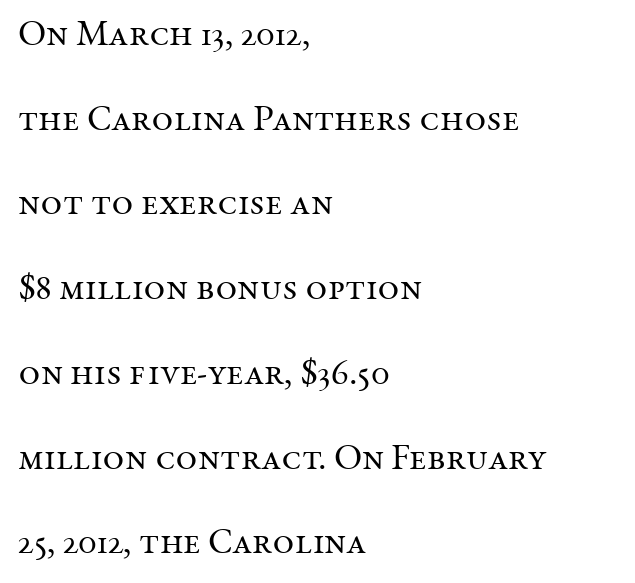
The image shows 37 px regular-weight serif type, upright; set left-aligned, loose line spacing (2.29x), normal letter spacing, not underlined; medium stroke contrast and a medium x-height.
